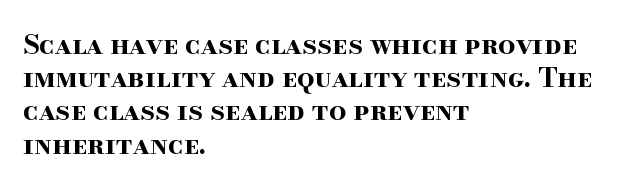
The image shows 27 px bold type, upright; set left-aligned, line spacing 1.23x, normal letter spacing, not underlined.
